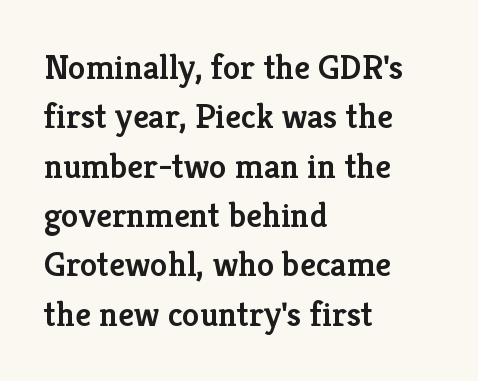
Is this a sans? No — the strokes have serifs. The characters look somewhat weighty, a semibold short of true bold. The letters stand straight up with perfectly vertical stems. Do the characters align in a grid? No, the font is proportional. The zone under the glyphs is completely vacant. If you measured baseline to baseline, you'd find a middling distance.
